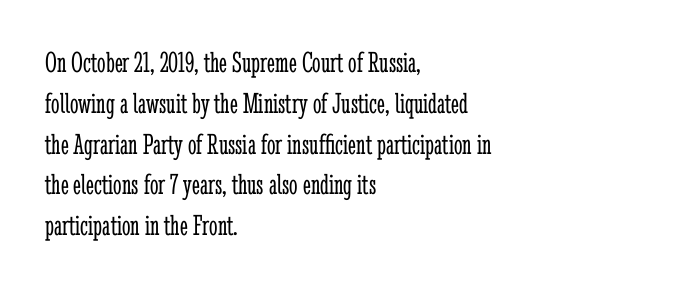
The image shows 30 px light, condensed serif type, upright; set left-aligned, normal line spacing (1.36x), normal letter spacing, not underlined; low stroke contrast and a medium x-height.
